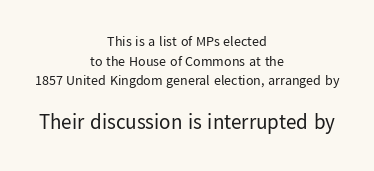
Q: Is the text bold? A: No.
Q: Is the text italic (slanted)? A: No, it is upright.
Q: Is the text underlined? A: No.
Q: How is the paragraph aligned? A: Centered.
Q: Is the spacing between letters normal or unusually wide? A: Normal.
Q: Is the spacing between lines tight, normal or loose? A: Normal.
Q: Which block of text is set in a larger size, the first (top) or the second (bottom)? A: The second (bottom) one.
